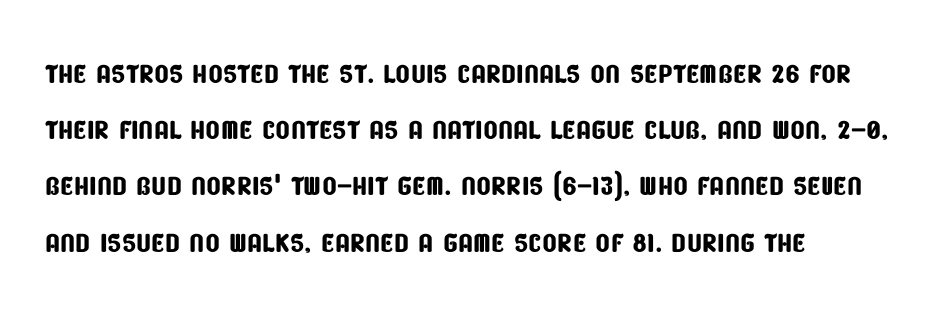
Q: Is the typeface a serif or a sans-serif typeface? A: Sans-serif.
Q: Is the text underlined? A: No.
Q: How is the paragraph aligned? A: Left-aligned.
Q: Is the spacing between letters normal or unusually wide? A: Normal.
Q: Is the spacing between lines tight, normal or loose? A: Normal.
Q: Width (condensed, normal, or wide)? A: Condensed.
Q: Stroke contrast? A: Low.
Q: x-height? A: Large.
Q: Monospaced? A: No.
